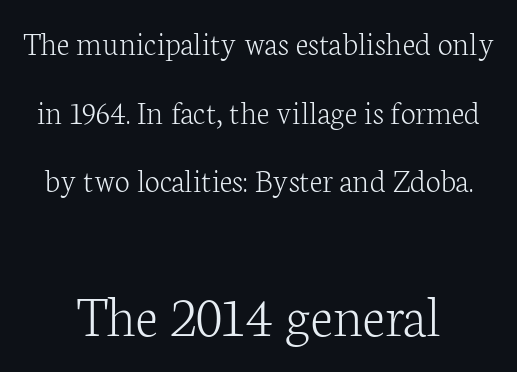
Compare the two chunks: the lower has the greater cap height. Stroke mass is kept to a normal reading level or below. A great deal of white space separates one row of letters from the next. Characters remain perfectly vertical along every line. Underlining? Definitely not there.
